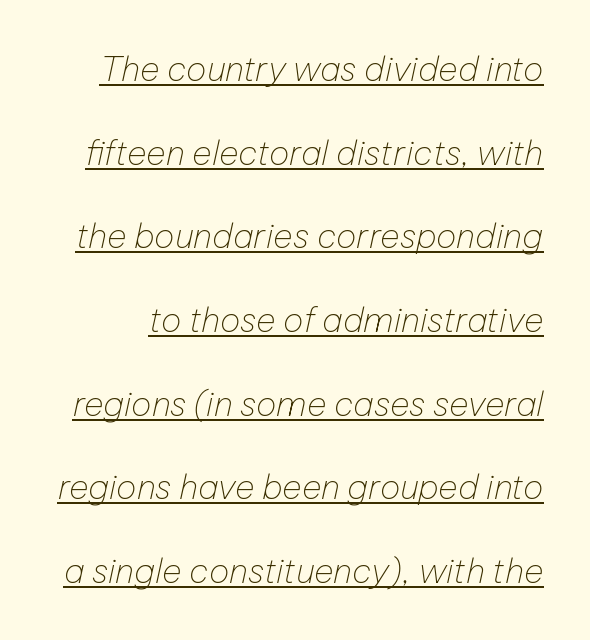
Ink coverage per letter is moderate at most. How would I describe the line gaps? Wide and relaxed. This rendering features underlined lettering. Look at the tracking — it's just the regular setting, nothing added. This sample uses an oblique cut, with every glyph tilted off the vertical. Do the characters align in a grid? No, the font is proportional.
